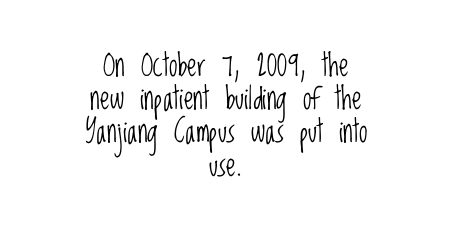
The image shows 31 px light, condensed sans-serif type, upright; set centered, tight line spacing (1.07x), normal letter spacing, not underlined; low stroke contrast and a large x-height.
